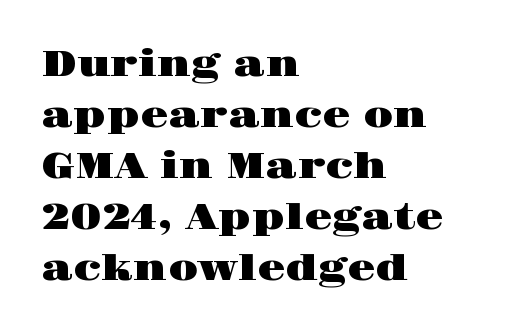
{"serif": "yes", "italic": "no", "width": "wide", "stroke_contrast": "high", "x_height": "large", "monospaced": "no", "underline": "no", "align": "left", "line_spacing": "normal", "line_spacing_ratio": 1.42, "letter_spacing": "normal", "letter_spacing_em": 0.0, "glyph_px": 36}
